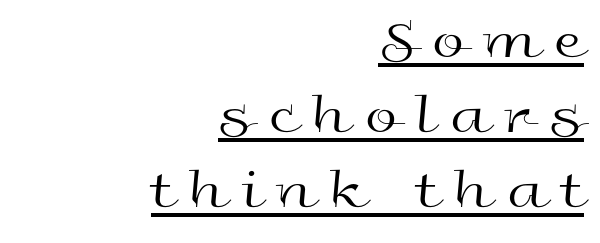
{"serif": "no", "italic": "no", "bold": "no", "weight": "regular", "width": "wide", "x_height": "medium", "monospaced": "no", "underline": "yes", "align": "right", "line_spacing": "normal", "line_spacing_ratio": 1.29, "letter_spacing": "wide", "letter_spacing_em": 0.28, "glyph_px": 58}
